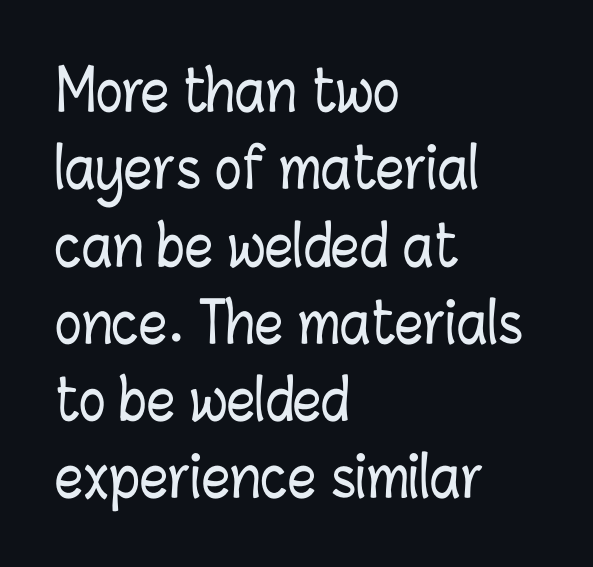
Q: Is the text italic (slanted)? A: No, it is upright.
Q: Is the text underlined? A: No.
Q: How is the paragraph aligned? A: Left-aligned.
Q: Is the spacing between letters normal or unusually wide? A: Normal.
Q: Is the spacing between lines tight, normal or loose? A: Normal.
Q: Width (condensed, normal, or wide)? A: Condensed.
Q: Stroke contrast? A: Low.
Q: x-height? A: Medium.
Q: Monospaced? A: No.
